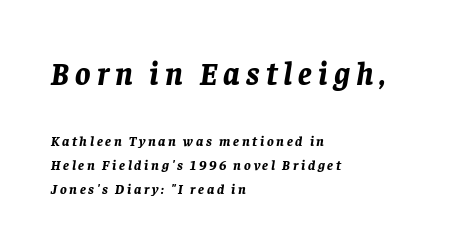
The axis of the letterforms is tilted away from vertical. Glance below the letters and you will spot only blank space. Which of the two is more prominent by size? The first, at the top. Evenly set lines give the paragraph a standard silhouette. A classic flush-left, rag-right setting is used for this passage. Strokes here are thick enough to call this a true bold.
